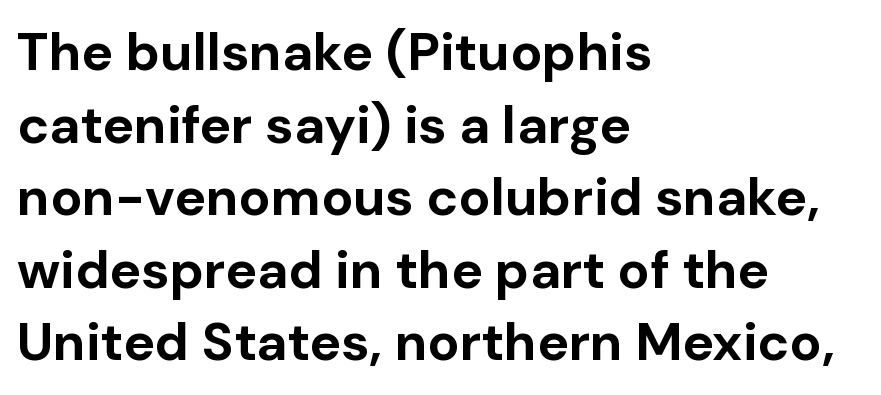
The image shows 53 px bold sans-serif type, upright; set left-aligned, normal line spacing (1.37x), normal letter spacing, not underlined; low stroke contrast and a medium x-height.
